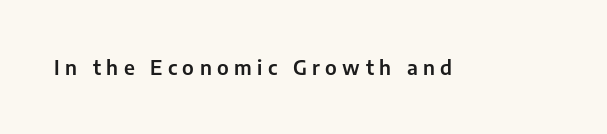
Q: Is the text italic (slanted)? A: No, it is upright.
Q: Is the text underlined? A: No.
Q: Is the spacing between letters normal or unusually wide? A: Unusually wide.
